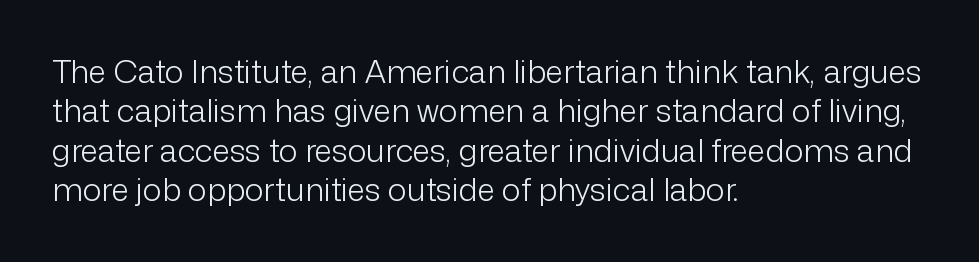
This is sans-serif lettering, the kind often seen on screens and signage. A typesetter would call this proportional, since set widths differ per character. If you drew a ruler down the left edge, every line would touch it. Unmarked baselines from the first word to the last.
